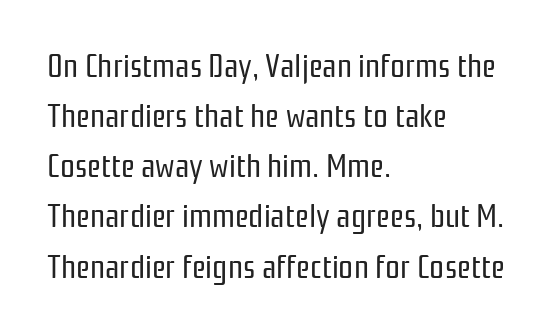
The rendering keeps characters at their native spacing. Descenders are the only things crossing below the line. Horizontal bands of white between lines are of average thickness. Note the varied advance widths — an 'i' is clearly narrower than an 'm'. These lines stack with their left ends in a neat column.
